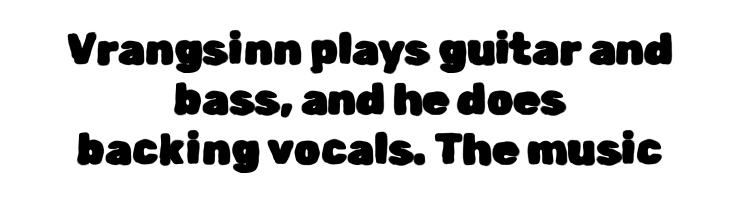
Q: Is the text italic (slanted)? A: No, it is upright.
Q: Is the typeface a serif or a sans-serif typeface? A: Sans-serif.
Q: Is the text underlined? A: No.
Q: How is the paragraph aligned? A: Centered.
Q: Is the spacing between letters normal or unusually wide? A: Normal.
Q: Width (condensed, normal, or wide)? A: Normal.
Q: Stroke contrast? A: Low.
Q: x-height? A: Medium.
Q: Monospaced? A: No.
